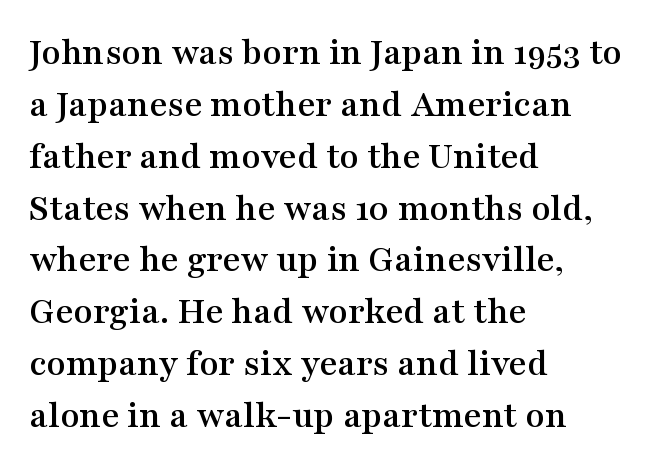
The image shows 39 px wide serif type, upright; set left-aligned, normal line spacing (1.33x), normal letter spacing, not underlined; medium stroke contrast and a medium x-height.
